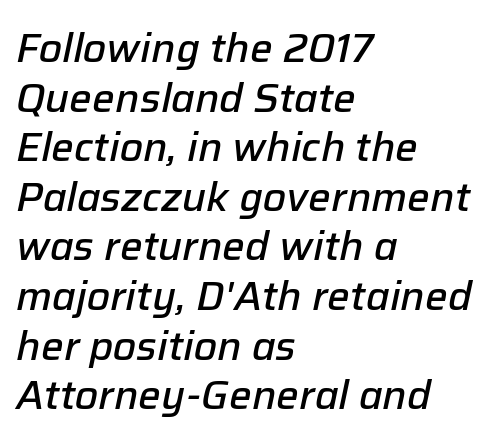
You could not count columns in this text — the font is proportionally spaced. Unmarked baselines from the first word to the last. Semibold letterforms, between regular and bold. These lines keep a tight, regular rhythm from letter to letter. The text carries the slant typical of an italic or oblique font. These lines are set flush left with a ragged right edge.
